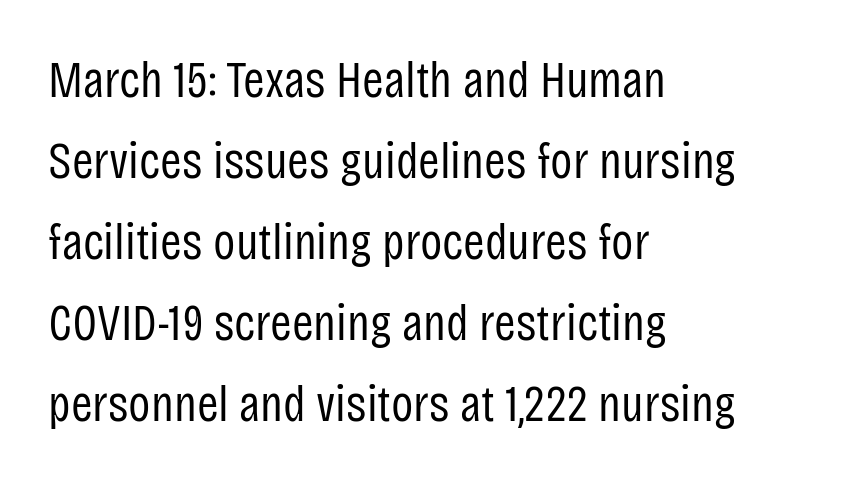
Q: Is the text bold? A: No.
Q: Is the text italic (slanted)? A: No, it is upright.
Q: Is the typeface a serif or a sans-serif typeface? A: Sans-serif.
Q: Is the text underlined? A: No.
Q: How is the paragraph aligned? A: Left-aligned.
Q: Is the spacing between letters normal or unusually wide? A: Normal.
Q: Is the spacing between lines tight, normal or loose? A: Normal.
Q: Width (condensed, normal, or wide)? A: Condensed.
Q: Stroke contrast? A: Low.
Q: x-height? A: Large.
Q: Monospaced? A: No.
